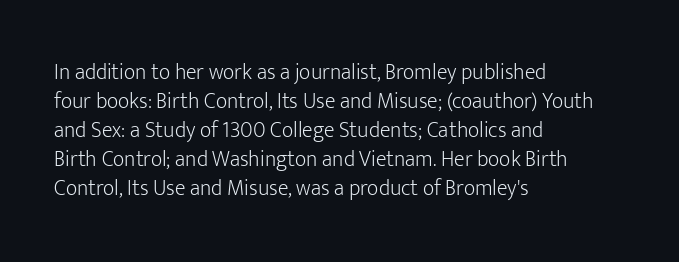
Q: Is the text bold? A: No.
Q: Is the text italic (slanted)? A: No, it is upright.
Q: Is the text underlined? A: No.
Q: How is the paragraph aligned? A: Left-aligned.
Q: Is the spacing between letters normal or unusually wide? A: Normal.
Q: Is the spacing between lines tight, normal or loose? A: Normal.
